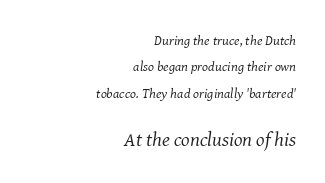
Q: Is the text bold? A: No.
Q: Is the text italic (slanted)? A: Yes, it leans right by about 8 degrees.
Q: Is the text underlined? A: No.
Q: How is the paragraph aligned? A: Right-aligned.
Q: Is the spacing between letters normal or unusually wide? A: Normal.
Q: Which block of text is set in a larger size, the first (top) or the second (bottom)? A: The second (bottom) one.
